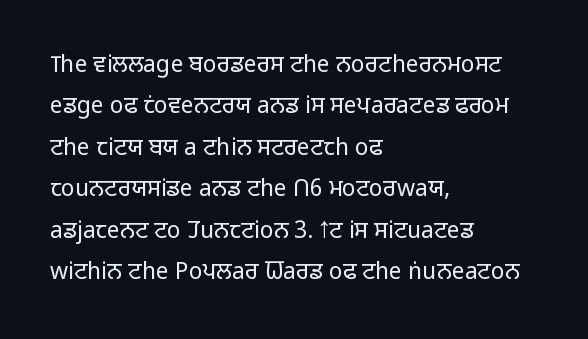
The rendering keeps characters at their native spacing. The lettering holds an erect, upright posture throughout. A light-to-regular cut is what we see here. Casual observation: everything's shoved over to the left. The space directly below the letters is spotless.
